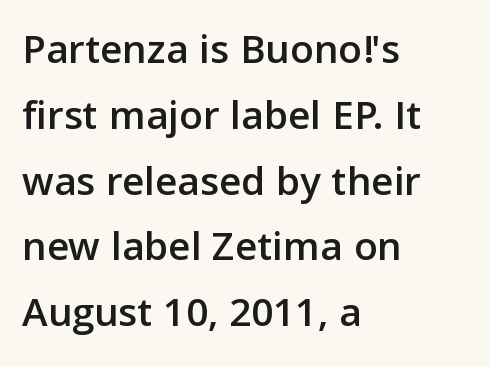
The face used here is proportionally spaced, like ordinary book or web type. Stroke terminals: plain, sans-serif. Baseline-to-baseline distance is the conventional proportion of letter height. Tall strokes in this sample are plumb rather than angled. The line texture is even and compact thanks to regular tracking.
